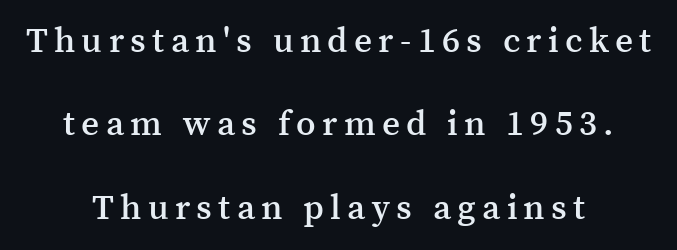
Vertically, the passage feels expansive, rows floating well apart. To sum up the face: it has serifs. The rag falls on both sides of this text block equally. Honestly, there is no underline to notice here at all. This is moderately heavy type, rendered in semibold.
